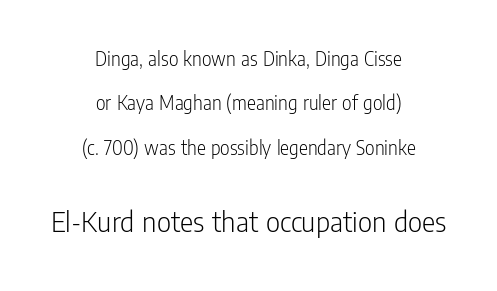
Stroke mass is kept to a normal reading level or below. Here the designer chose a conventional face with non-uniform glyph widths. The passage shown is not underscored anywhere. The horizontal fit of the characters is conventional and even. The lower block of text is set noticeably larger than the block above it. In terms of letterform style, serifs are entirely absent.
